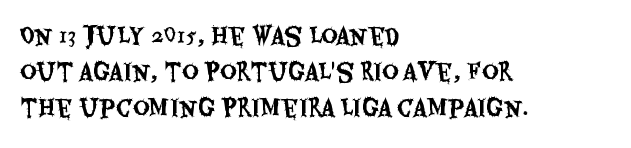
Regular leading. Check under the words: just untouched page. The type is set solid horizontally, with unmodified tracking. The paragraph has a hard left edge and a soft right edge.
